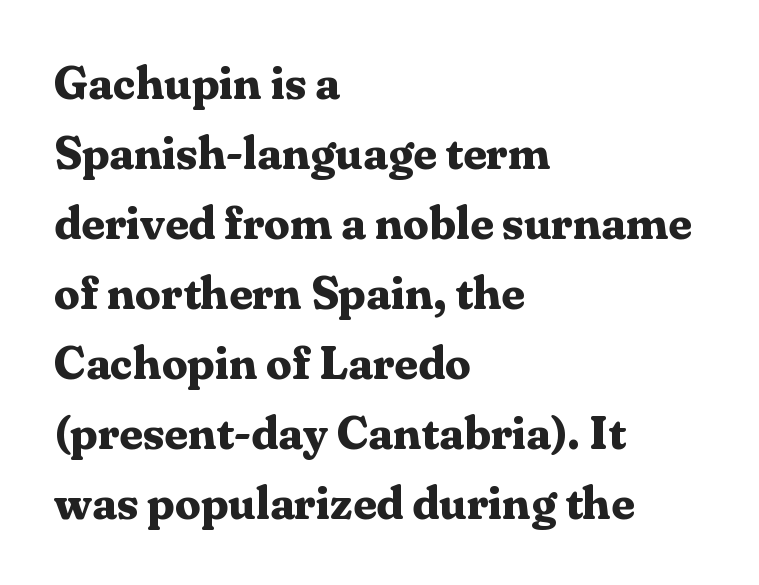
The image shows 46 px bold serif type, upright; set left-aligned, normal line spacing (1.52x), normal letter spacing, not underlined; medium stroke contrast and a medium x-height.
